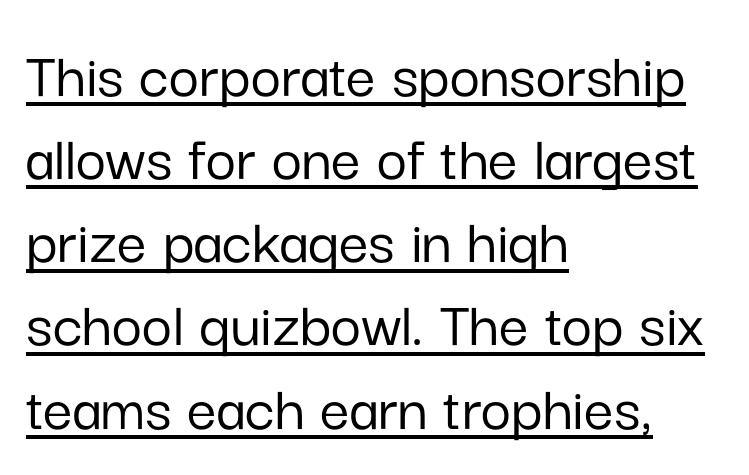
The paragraph shown leans on its left margin. Letterform terminals end flat and unadorned throughout the passage. Notice how the stems are strictly vertical — no italics here. How would I describe the line gaps? Plain and ordinary. Think of a printed novel: that variable character pitch is what you see here. Students, note that the glyphs here touch the page at normal intervals.
